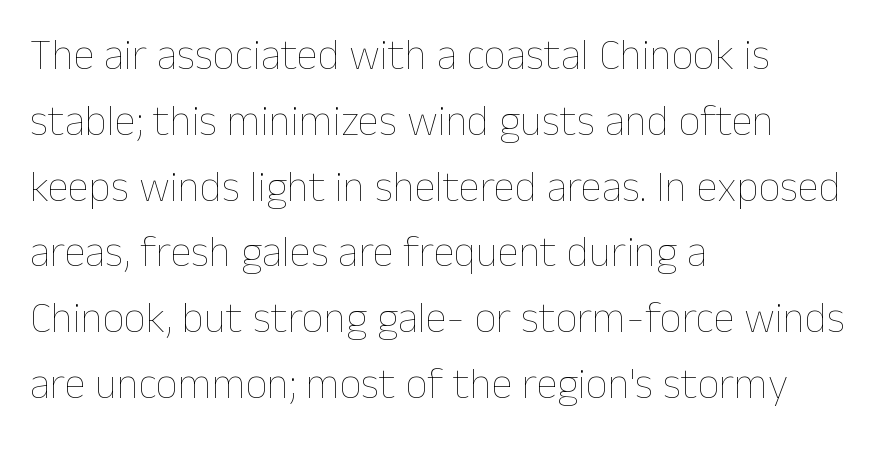
{"italic": "no", "bold": "no", "weight": "thin", "width": "normal", "stroke_contrast": "low", "x_height": "medium", "monospaced": "no", "underline": "no", "align": "left", "line_spacing": "normal", "line_spacing_ratio": 1.53, "letter_spacing": "normal", "letter_spacing_em": 0.0, "glyph_px": 43}
